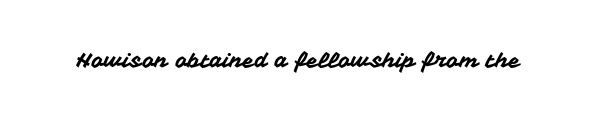
The image shows 21 px text type; set normal letter spacing, not underlined.
